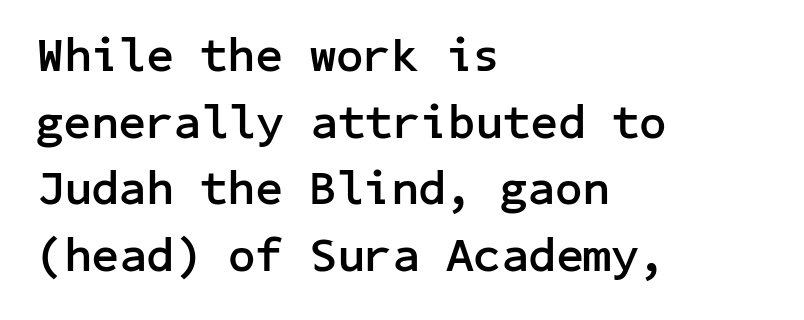
The image shows 48 px semibold sans-serif type, upright; set left-aligned, normal line spacing (1.39x), normal letter spacing, not underlined; low stroke contrast and a medium x-height.
